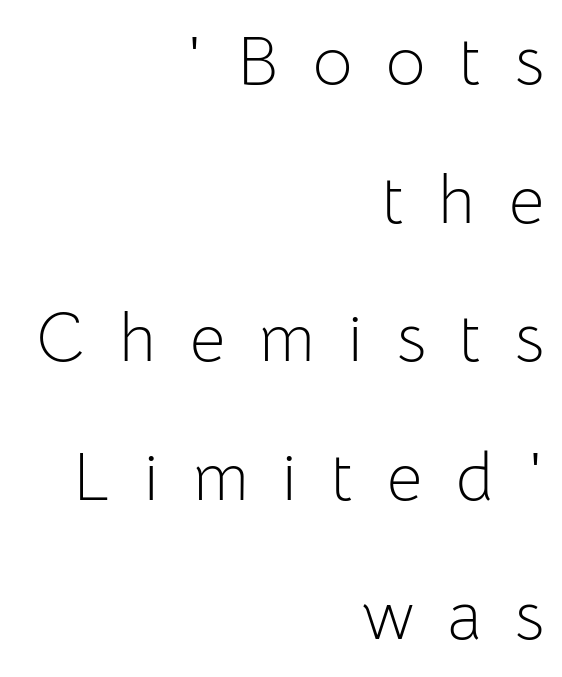
Q: Is the text bold? A: No.
Q: Is the text italic (slanted)? A: No, it is upright.
Q: Is the typeface a serif or a sans-serif typeface? A: Sans-serif.
Q: Is the text underlined? A: No.
Q: How is the paragraph aligned? A: Right-aligned.
Q: Is the spacing between letters normal or unusually wide? A: Unusually wide.
Q: Is the spacing between lines tight, normal or loose? A: Loose.
Q: Width (condensed, normal, or wide)? A: Normal.
Q: Stroke contrast? A: Low.
Q: x-height? A: Medium.
Q: Monospaced? A: No.
